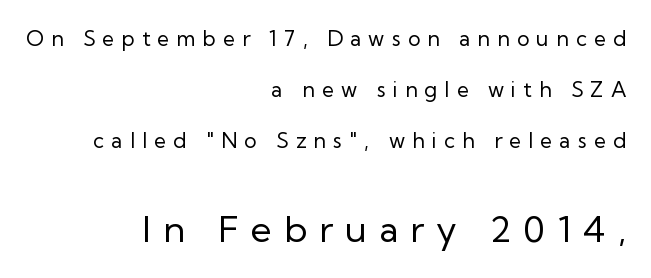
The weight would be labelled regular, book, light, or lighter still. Students, observe: this is what heavily led, spacious text looks like. Small over large — that's the arrangement of the two blocks here. Notice how the passage keeps a crisp vertical edge on the right only. The strip under each line holds only bare page. The rendering inserts visible extra space after every character.
